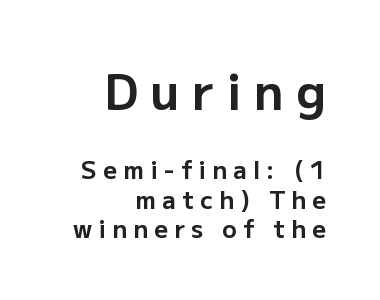
{"serif": "no", "italic": "no", "bold": "yes", "weight": "bold", "width": "normal", "stroke_contrast": "low", "x_height": "medium", "monospaced": "no", "underline": "no", "align": "right", "line_spacing_ratio": 1.23, "letter_spacing": "wide", "letter_spacing_em": 0.26, "larger_block": "first", "size_ratio": 2.0, "glyph_px": 48}
